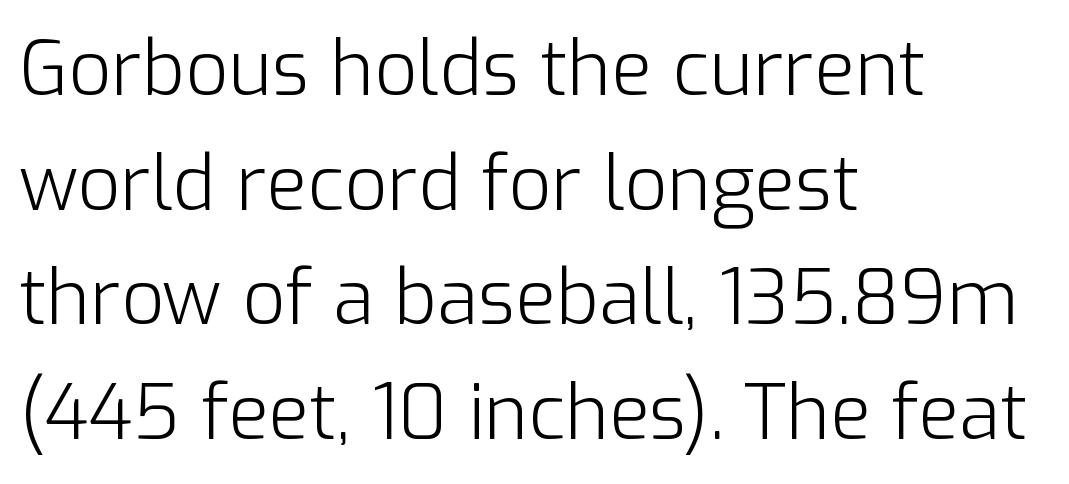
The image shows 75 px light sans-serif type, upright; set left-aligned, normal line spacing (1.53x), normal letter spacing, not underlined; low stroke contrast and a medium x-height.
